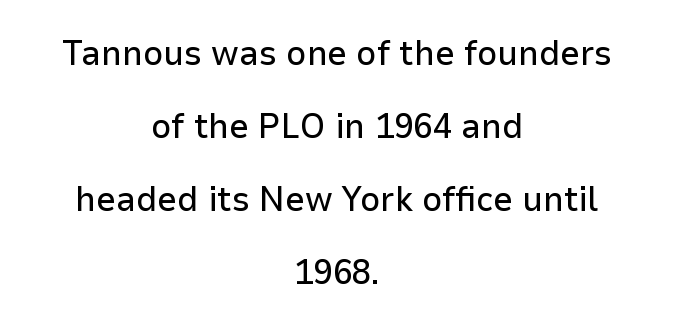
{"serif": "no", "italic": "no", "width": "normal", "stroke_contrast": "low", "x_height": "medium", "monospaced": "no", "underline": "no", "align": "center", "line_spacing": "loose", "line_spacing_ratio": 2.09, "letter_spacing": "normal", "letter_spacing_em": 0.0, "glyph_px": 35}
